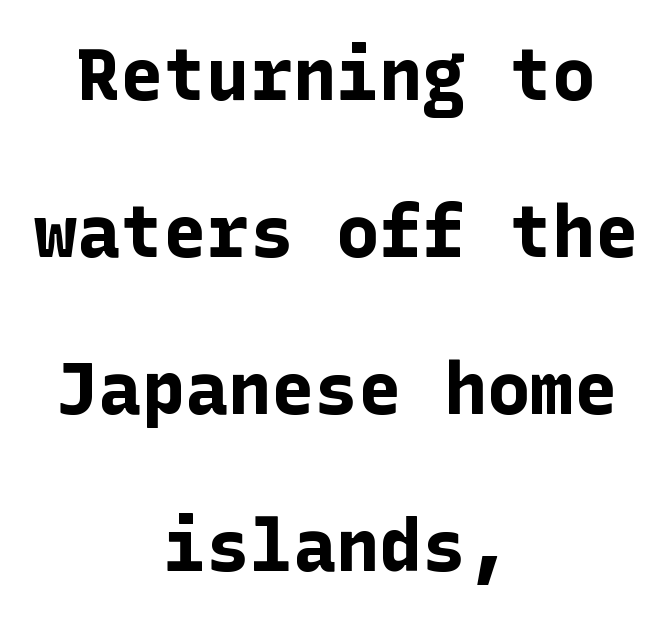
{"serif": "no", "italic": "no", "bold": "yes", "weight": "bold", "width": "normal", "stroke_contrast": "low", "x_height": "medium", "underline": "no", "align": "center", "line_spacing": "loose", "line_spacing_ratio": 2.18, "letter_spacing": "normal", "letter_spacing_em": 0.0, "glyph_px": 72}
